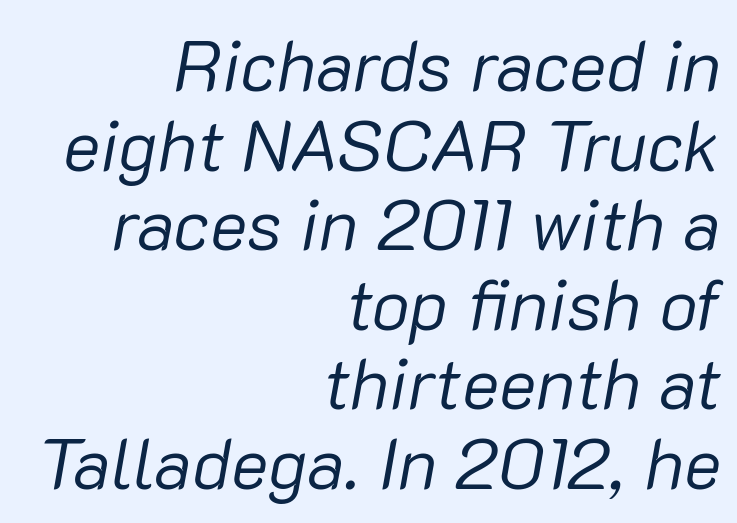
{"italic": "yes", "lean": "right", "slant_degrees": 10, "bold": "no", "weight": "regular", "width": "normal", "stroke_contrast": "low", "x_height": "medium", "monospaced": "no", "underline": "no", "align": "right", "line_spacing": "tight", "line_spacing_ratio": 1.12, "letter_spacing": "normal", "letter_spacing_em": 0.0, "glyph_px": 71}
